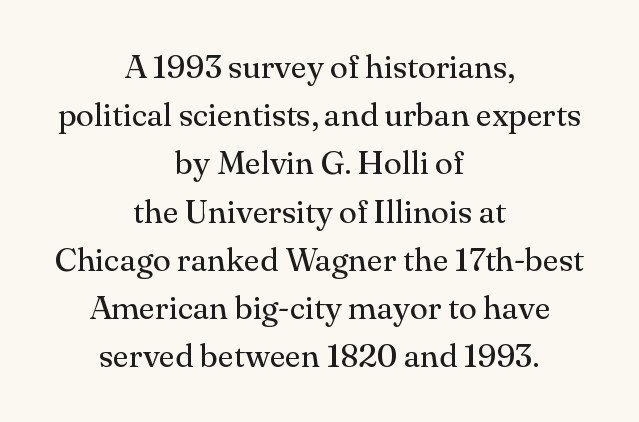
Q: Is the text bold? A: No.
Q: Is the text italic (slanted)? A: No, it is upright.
Q: Is the typeface a serif or a sans-serif typeface? A: Serif.
Q: Is the text underlined? A: No.
Q: How is the paragraph aligned? A: Centered.
Q: Is the spacing between letters normal or unusually wide? A: Normal.
Q: Is the spacing between lines tight, normal or loose? A: Normal.
Q: Width (condensed, normal, or wide)? A: Normal.
Q: Stroke contrast? A: Medium.
Q: x-height? A: Small.
Q: Monospaced? A: No.
